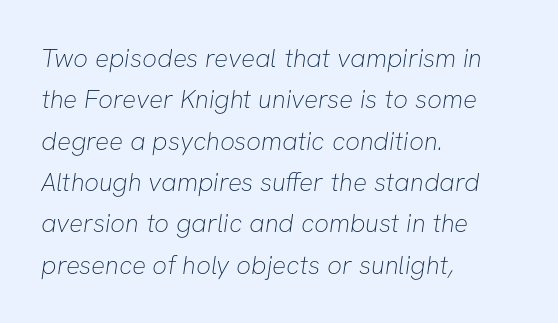
Q: Is the text bold? A: No.
Q: Is the text underlined? A: No.
Q: How is the paragraph aligned? A: Left-aligned.
Q: Is the spacing between letters normal or unusually wide? A: Normal.
Q: Is the spacing between lines tight, normal or loose? A: Normal.
